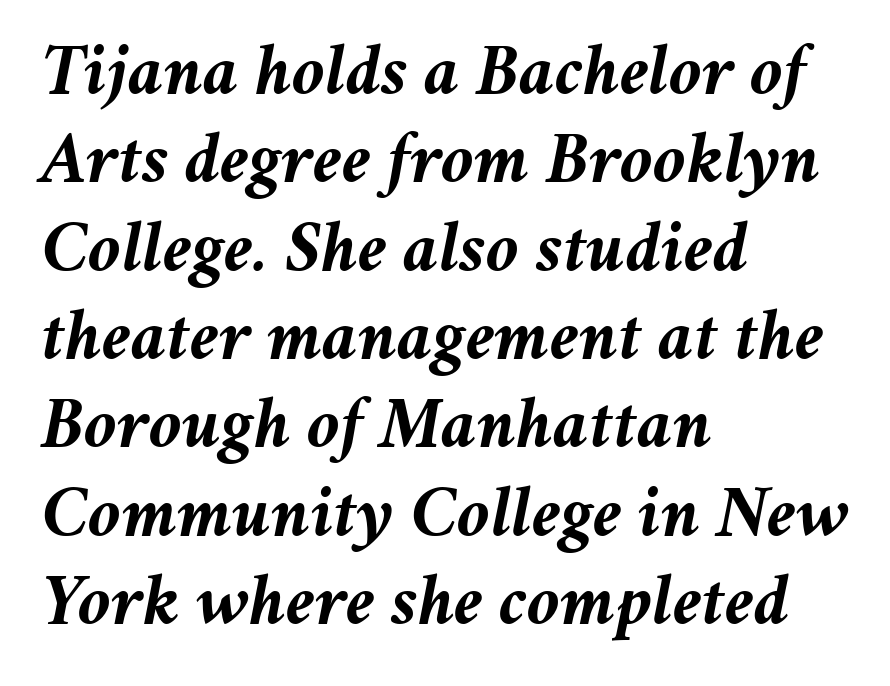
{"italic": "yes", "lean": "right", "slant_degrees": 11, "bold": "yes", "weight": "semibold", "width": "normal", "stroke_contrast": "medium", "x_height": "medium", "monospaced": "no", "underline": "no", "align": "left", "line_spacing_ratio": 1.21, "letter_spacing": "normal", "letter_spacing_em": 0.0, "glyph_px": 73}
